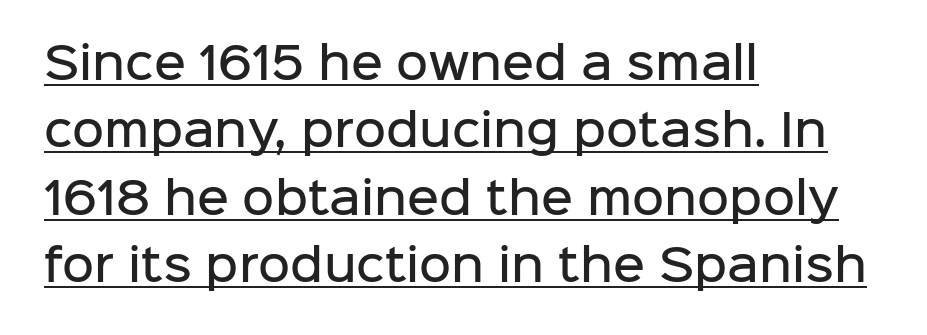
Q: Is the text bold? A: Semi-bold.
Q: Is the text italic (slanted)? A: No, it is upright.
Q: Is the typeface a serif or a sans-serif typeface? A: Sans-serif.
Q: Is the text underlined? A: Yes.
Q: How is the paragraph aligned? A: Left-aligned.
Q: Is the spacing between letters normal or unusually wide? A: Normal.
Q: Is the spacing between lines tight, normal or loose? A: Normal.
Q: Width (condensed, normal, or wide)? A: Normal.
Q: Stroke contrast? A: Low.
Q: x-height? A: Medium.
Q: Monospaced? A: No.
